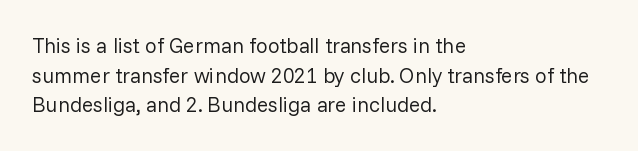
{"italic": "no", "bold": "no", "underline": "no", "align": "left", "line_spacing": "normal", "line_spacing_ratio": 1.41, "letter_spacing": "normal", "letter_spacing_em": 0.0, "glyph_px": 21}
